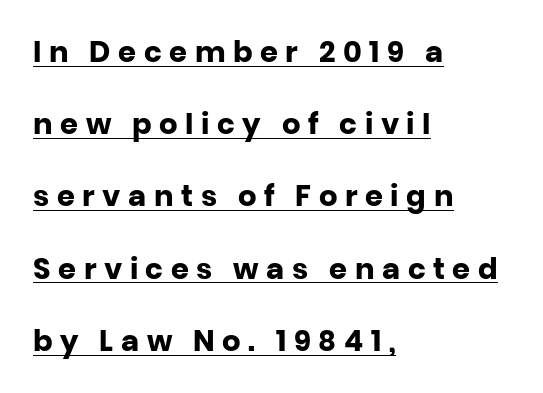
Q: Is the text bold? A: Yes.
Q: Is the text italic (slanted)? A: No, it is upright.
Q: Is the typeface a serif or a sans-serif typeface? A: Sans-serif.
Q: Is the text underlined? A: Yes.
Q: How is the paragraph aligned? A: Left-aligned.
Q: Is the spacing between letters normal or unusually wide? A: Unusually wide.
Q: Is the spacing between lines tight, normal or loose? A: Loose.
Q: Width (condensed, normal, or wide)? A: Normal.
Q: Stroke contrast? A: Low.
Q: x-height? A: Large.
Q: Monospaced? A: No.
